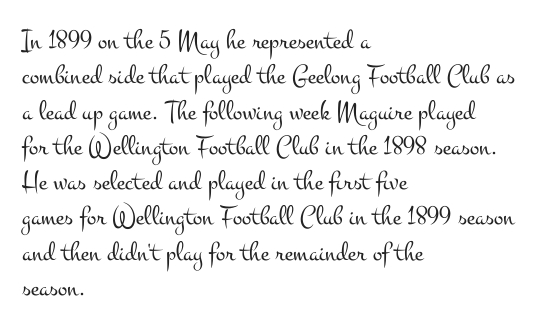
{"bold": "no", "weight": "light", "width": "wide", "stroke_contrast": "medium", "x_height": "small", "monospaced": "no", "underline": "no", "align": "left", "line_spacing": "normal", "line_spacing_ratio": 1.26, "letter_spacing": "normal", "letter_spacing_em": 0.0, "glyph_px": 28}
